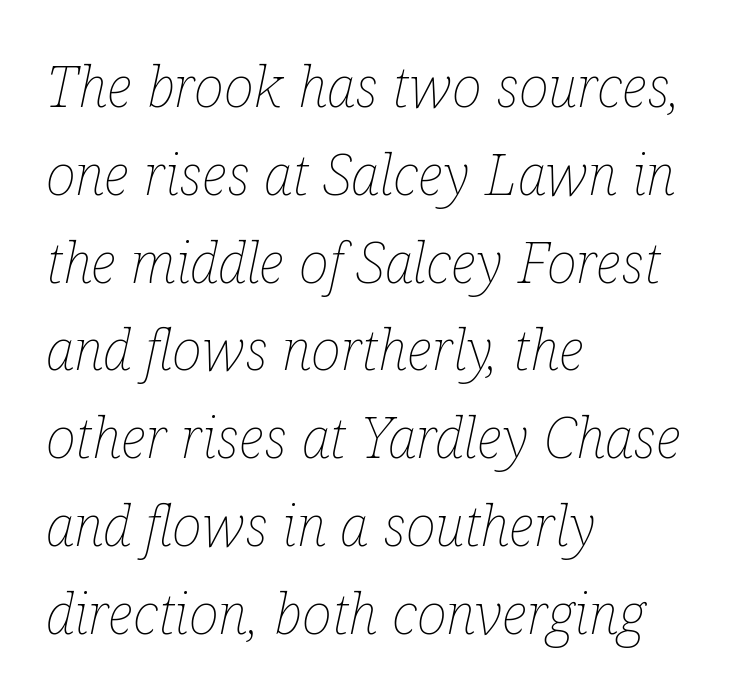
Q: Is the text bold? A: No.
Q: Is the text italic (slanted)? A: Yes, it leans right by about 12 degrees.
Q: Is the text underlined? A: No.
Q: How is the paragraph aligned? A: Left-aligned.
Q: Is the spacing between letters normal or unusually wide? A: Normal.
Q: Is the spacing between lines tight, normal or loose? A: Normal.
Q: Width (condensed, normal, or wide)? A: Condensed.
Q: Stroke contrast? A: Low.
Q: x-height? A: Medium.
Q: Monospaced? A: No.
